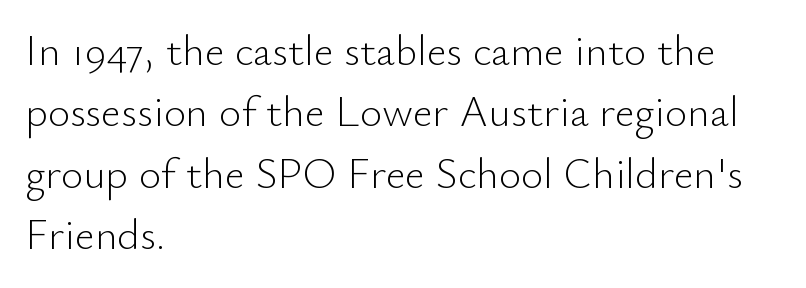
{"serif": "no", "italic": "no", "bold": "no", "weight": "light", "width": "normal", "stroke_contrast": "low", "x_height": "small", "monospaced": "no", "underline": "no", "align": "left", "line_spacing": "normal", "line_spacing_ratio": 1.43, "letter_spacing": "normal", "letter_spacing_em": 0.0, "glyph_px": 43}
